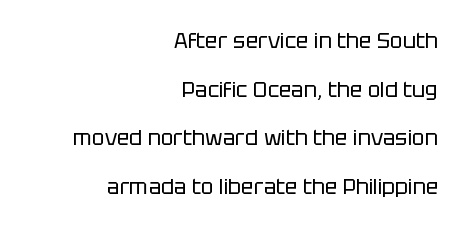
{"italic": "no", "bold": "no", "underline": "no", "align": "right", "line_spacing": "loose", "line_spacing_ratio": 2.32, "letter_spacing": "normal", "letter_spacing_em": 0.0, "glyph_px": 21}
